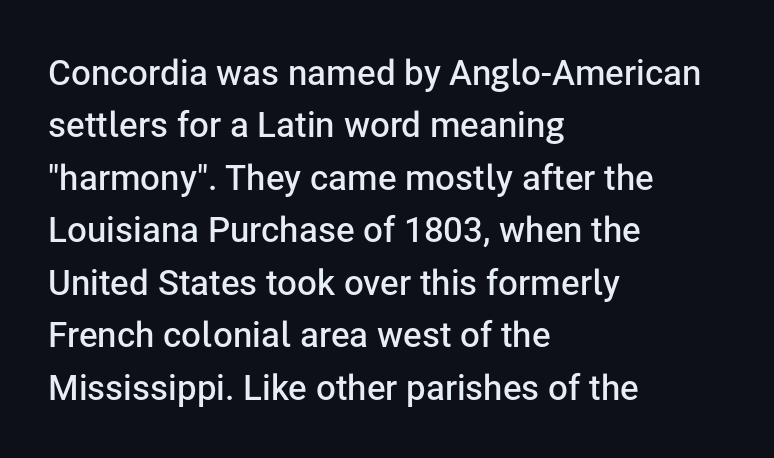
{"serif": "no", "italic": "no", "bold": "semi", "weight": "semibold", "width": "normal", "stroke_contrast": "low", "x_height": "medium", "monospaced": "no", "underline": "no", "align": "left", "line_spacing": "normal", "line_spacing_ratio": 1.5, "letter_spacing": "normal", "letter_spacing_em": 0.0, "glyph_px": 35}
